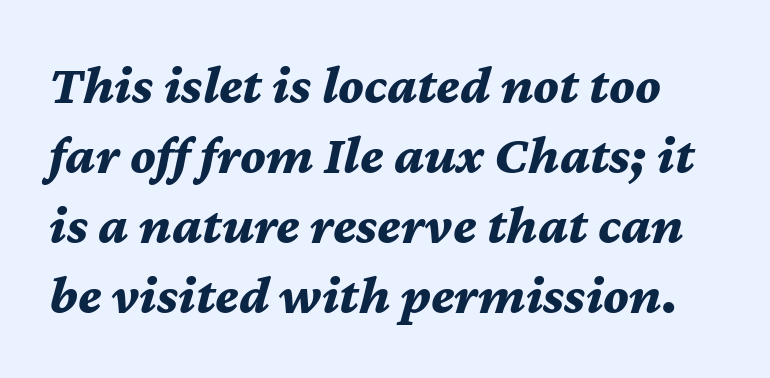
Q: Is the text bold? A: Yes.
Q: Is the text italic (slanted)? A: Yes, it leans right by about 12 degrees.
Q: Is the text underlined? A: No.
Q: Is the spacing between letters normal or unusually wide? A: Normal.
Q: Is the spacing between lines tight, normal or loose? A: Normal.
Q: Width (condensed, normal, or wide)? A: Normal.
Q: Stroke contrast? A: Medium.
Q: x-height? A: Medium.
Q: Monospaced? A: No.
